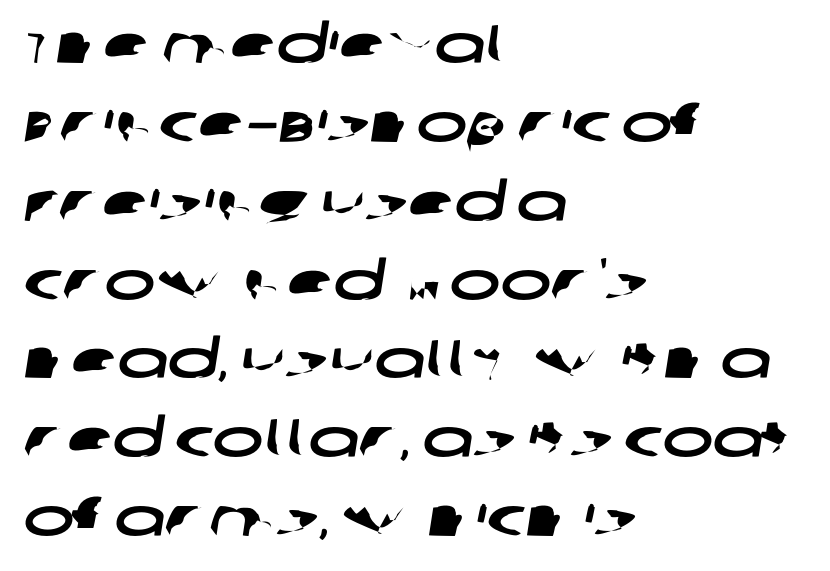
Q: Is the typeface a serif or a sans-serif typeface? A: Sans-serif.
Q: Is the text underlined? A: No.
Q: How is the paragraph aligned? A: Left-aligned.
Q: Is the spacing between letters normal or unusually wide? A: Normal.
Q: Is the spacing between lines tight, normal or loose? A: Normal.
Q: Width (condensed, normal, or wide)? A: Wide.
Q: Stroke contrast? A: Low.
Q: x-height? A: Large.
Q: Monospaced? A: No.
